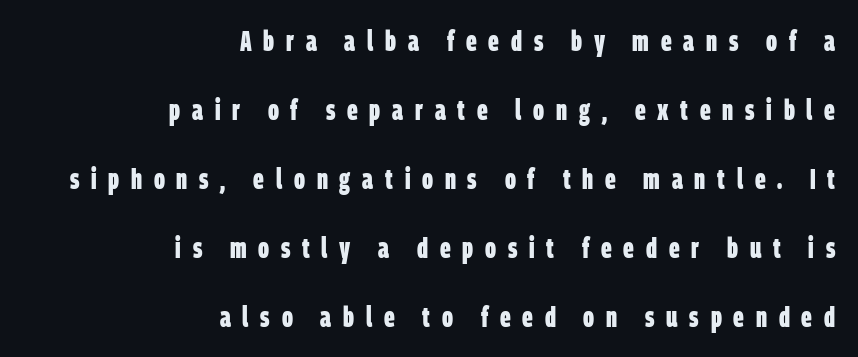
The image shows 28 px bold, condensed sans-serif type; set right-aligned, loose line spacing (2.46x), unusually wide letter spacing (+0.42 em), not underlined; low stroke contrast and a large x-height.
